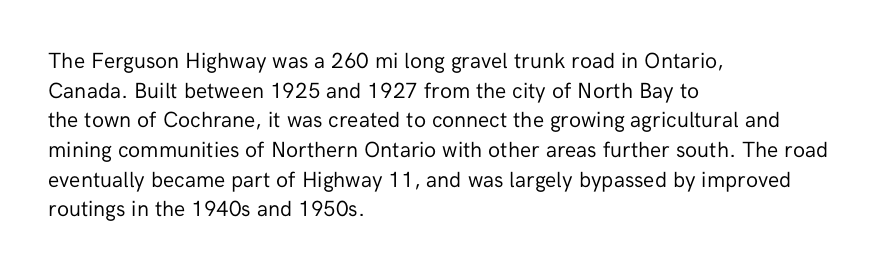
{"italic": "no", "bold": "no", "underline": "no", "align": "left", "line_spacing": "normal", "line_spacing_ratio": 1.35, "letter_spacing": "normal", "letter_spacing_em": 0.0, "glyph_px": 22}
